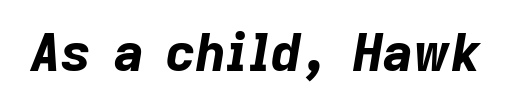
Q: Is the text bold? A: Yes.
Q: Is the text italic (slanted)? A: Yes, it leans right by about 9 degrees.
Q: Is the text underlined? A: No.
Q: Is the spacing between letters normal or unusually wide? A: Normal.
Q: Width (condensed, normal, or wide)? A: Normal.
Q: Stroke contrast? A: Low.
Q: x-height? A: Medium.
Q: Monospaced? A: No.
